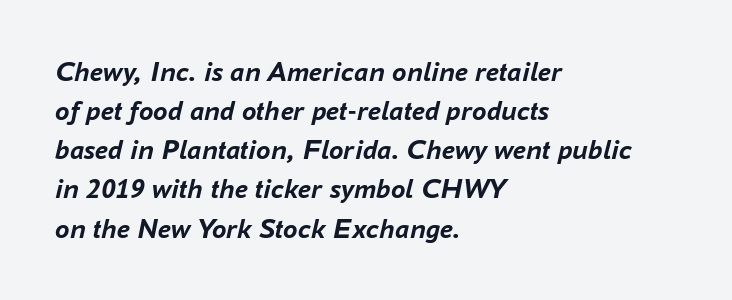
The image shows 29 px semibold type, italic (leaning right); set left-aligned, normal line spacing (1.35x), normal letter spacing, not underlined; low stroke contrast and a medium x-height.
